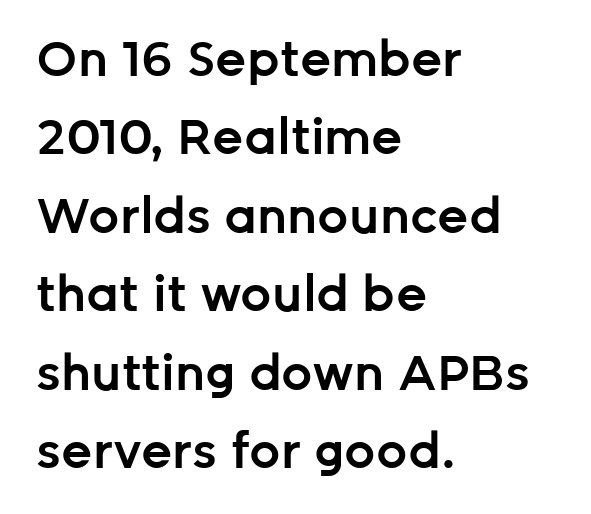
Q: Is the text bold? A: Semi-bold.
Q: Is the text italic (slanted)? A: No, it is upright.
Q: Is the typeface a serif or a sans-serif typeface? A: Sans-serif.
Q: Is the text underlined? A: No.
Q: How is the paragraph aligned? A: Left-aligned.
Q: Is the spacing between letters normal or unusually wide? A: Normal.
Q: Is the spacing between lines tight, normal or loose? A: Normal.
Q: Width (condensed, normal, or wide)? A: Normal.
Q: Stroke contrast? A: Low.
Q: x-height? A: Medium.
Q: Monospaced? A: No.
